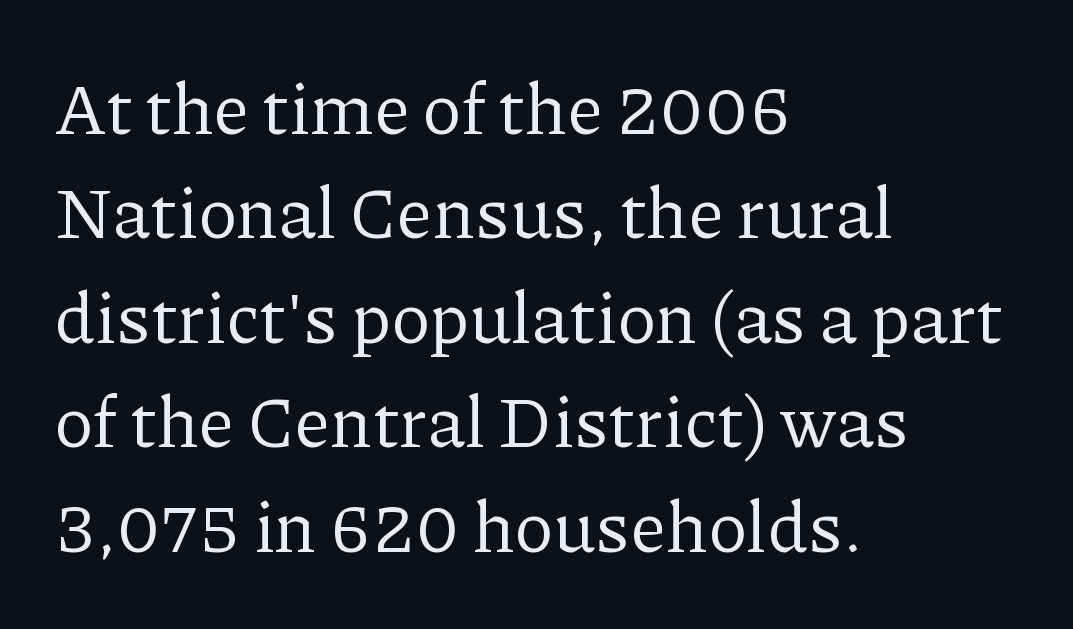
Q: Is the text bold? A: No.
Q: Is the text italic (slanted)? A: No, it is upright.
Q: Is the typeface a serif or a sans-serif typeface? A: Serif.
Q: Is the text underlined? A: No.
Q: How is the paragraph aligned? A: Left-aligned.
Q: Is the spacing between letters normal or unusually wide? A: Normal.
Q: Is the spacing between lines tight, normal or loose? A: Normal.
Q: Width (condensed, normal, or wide)? A: Normal.
Q: Stroke contrast? A: Low.
Q: x-height? A: Medium.
Q: Monospaced? A: No.
